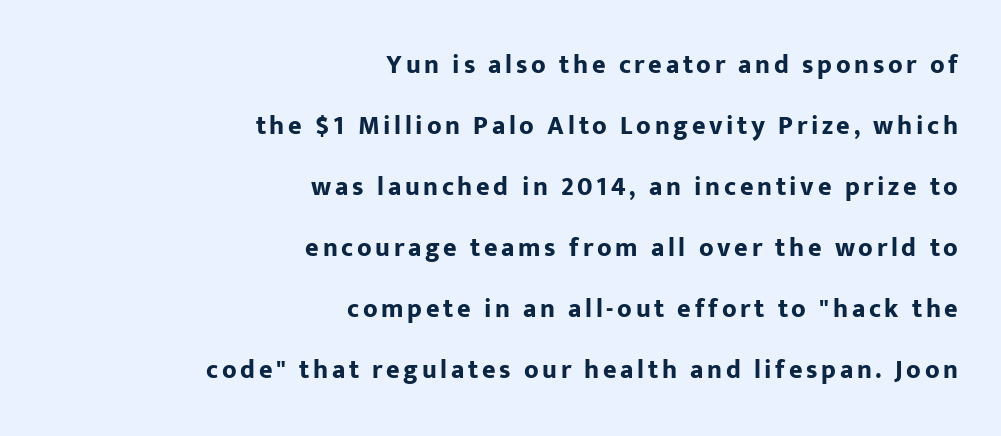
{"italic": "no", "bold": "yes", "underline": "no", "align": "right", "line_spacing": "loose", "line_spacing_ratio": 2.35, "glyph_px": 26}
